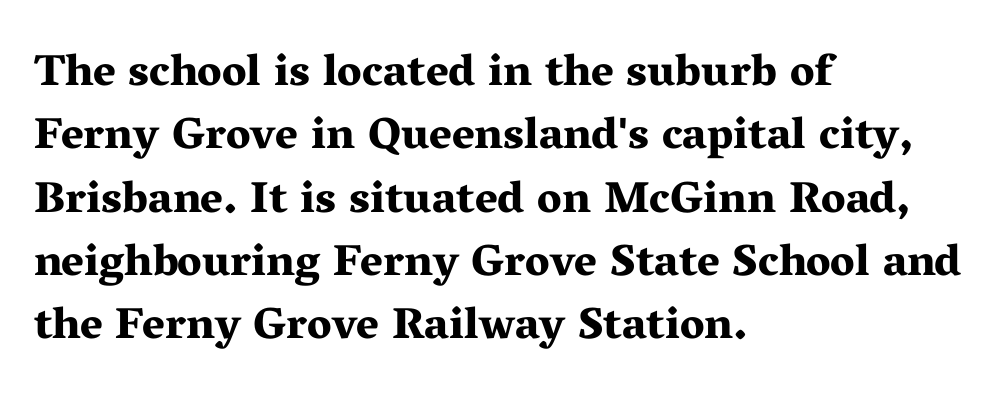
Spacing verdict: proportional, widths tailored to each character. These lines are composed in type with serifs. These words are printed bold, with thick strokes throughout. Decoration check: the copy has no underline. The face used here is rendered with its standard letterfit. If you drew a line through each stem, it would be perfectly vertical.
